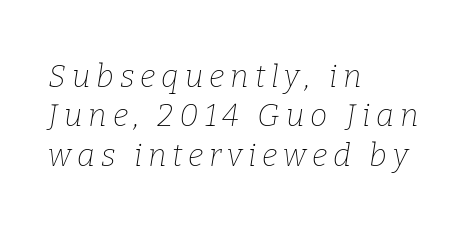
The image shows 31 px thin serif type, italic (leaning right); set left-aligned, normal line spacing (1.27x), not underlined; low stroke contrast and a medium x-height.
